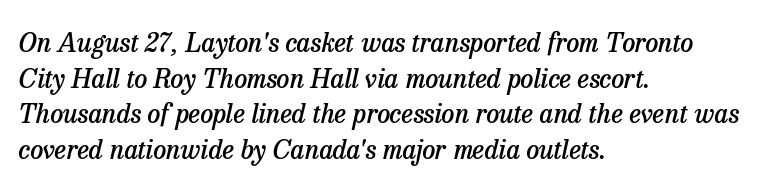
Q: Is the text bold? A: Semi-bold.
Q: Is the text italic (slanted)? A: Yes, it leans right by about 13 degrees.
Q: Is the text underlined? A: No.
Q: How is the paragraph aligned? A: Left-aligned.
Q: Is the spacing between letters normal or unusually wide? A: Normal.
Q: Is the spacing between lines tight, normal or loose? A: Normal.
